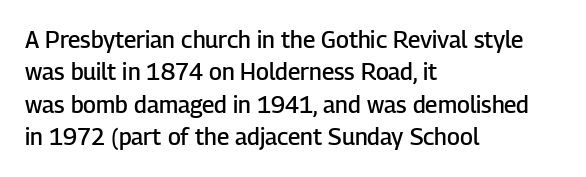
The image shows 23 px text type, upright; set left-aligned, normal line spacing (1.41x), normal letter spacing, not underlined.
